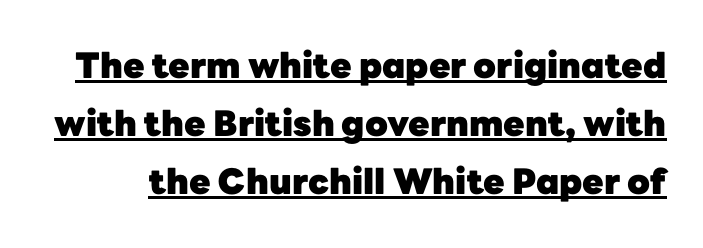
The image shows 35 px heavy sans-serif type, upright; set normal line spacing (1.66x), normal letter spacing, underlined; low stroke contrast and a medium x-height.
